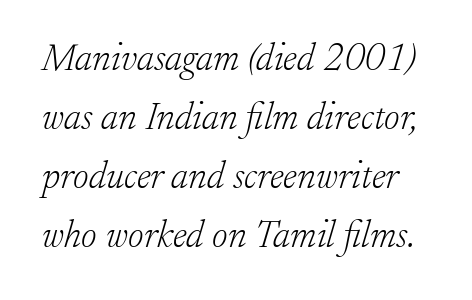
The image shows 38 px light serif type, italic (leaning right); set normal line spacing (1.55x), normal letter spacing, not underlined; low stroke contrast and a small x-height.
